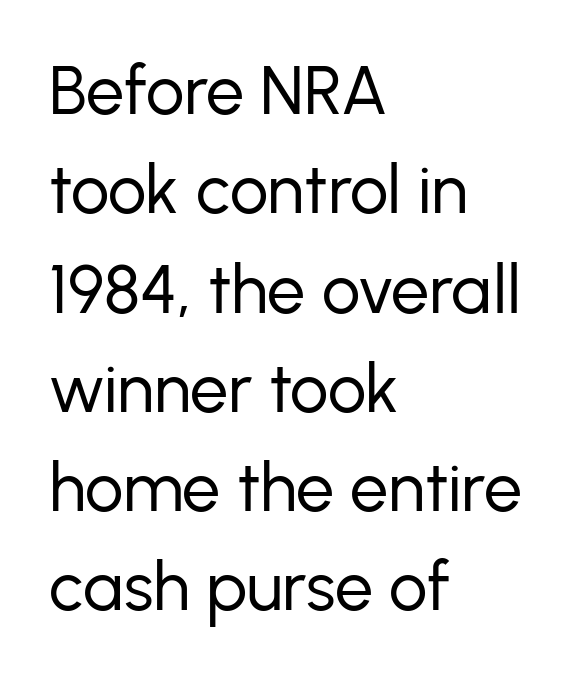
Q: Is the text bold? A: No.
Q: Is the text italic (slanted)? A: No, it is upright.
Q: Is the typeface a serif or a sans-serif typeface? A: Sans-serif.
Q: Is the text underlined? A: No.
Q: How is the paragraph aligned? A: Left-aligned.
Q: Is the spacing between letters normal or unusually wide? A: Normal.
Q: Is the spacing between lines tight, normal or loose? A: Normal.
Q: Width (condensed, normal, or wide)? A: Normal.
Q: Stroke contrast? A: Low.
Q: x-height? A: Medium.
Q: Monospaced? A: No.
